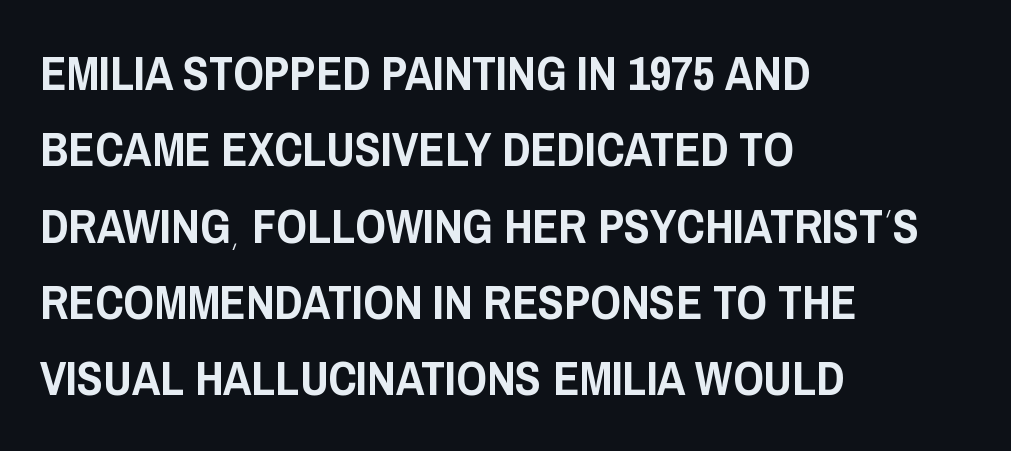
Spacing verdict: proportional, widths tailored to each character. Short and long lines alike share a common starting point at left. What kind of face is this? One without serifs — a sans. Is there much room between lines? A standard amount, neither cramped nor airy. The gap between lines stays unmarked.
